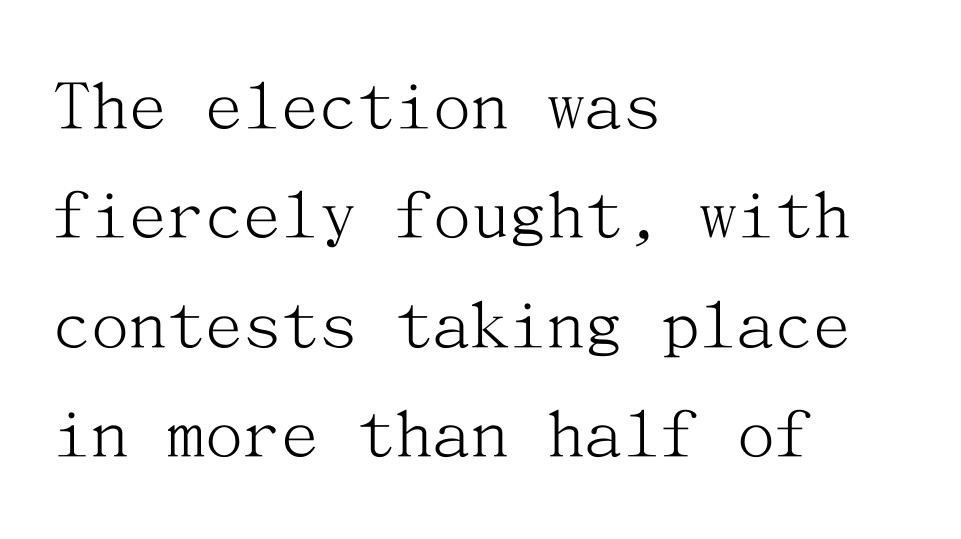
Q: Is the text bold? A: No.
Q: Is the text italic (slanted)? A: No, it is upright.
Q: Is the typeface a serif or a sans-serif typeface? A: Serif.
Q: Is the text underlined? A: No.
Q: How is the paragraph aligned? A: Left-aligned.
Q: Is the spacing between letters normal or unusually wide? A: Normal.
Q: Is the spacing between lines tight, normal or loose? A: Normal.
Q: Width (condensed, normal, or wide)? A: Normal.
Q: Stroke contrast? A: Medium.
Q: x-height? A: Medium.
